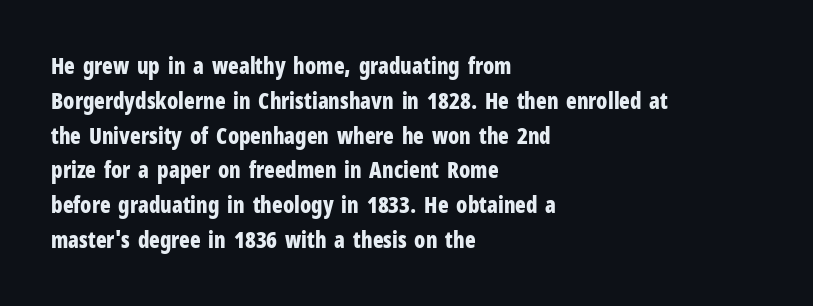
One-word summary of the alignment: left. Characters remain perfectly vertical along every line. Words float on clear page, feet unadorned. Look at the tracking — it's just the regular setting, nothing added.
